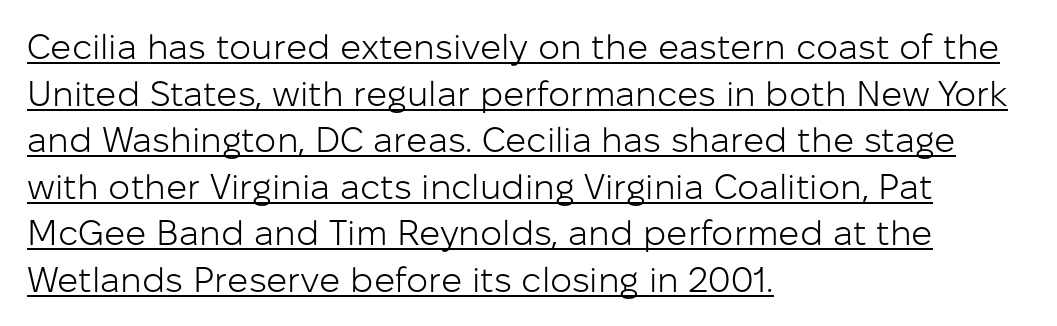
The font sits on the lighter half of the weight spectrum, regular included. Whoever set this chose a conventional vertical rhythm. Vertical strokes here are truly vertical. What decoration does the sample have? An underline. Left-aligned paragraph, ragged on the right. Here the glyphs are tracked normally, forming tight word shapes.
